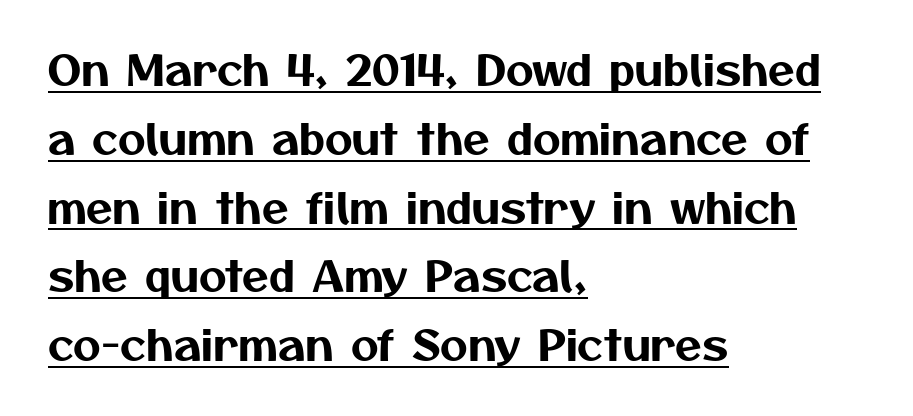
The image shows 43 px sans-serif type; set left-aligned, normal line spacing (1.6x), normal letter spacing, underlined; medium stroke contrast and a medium x-height.
